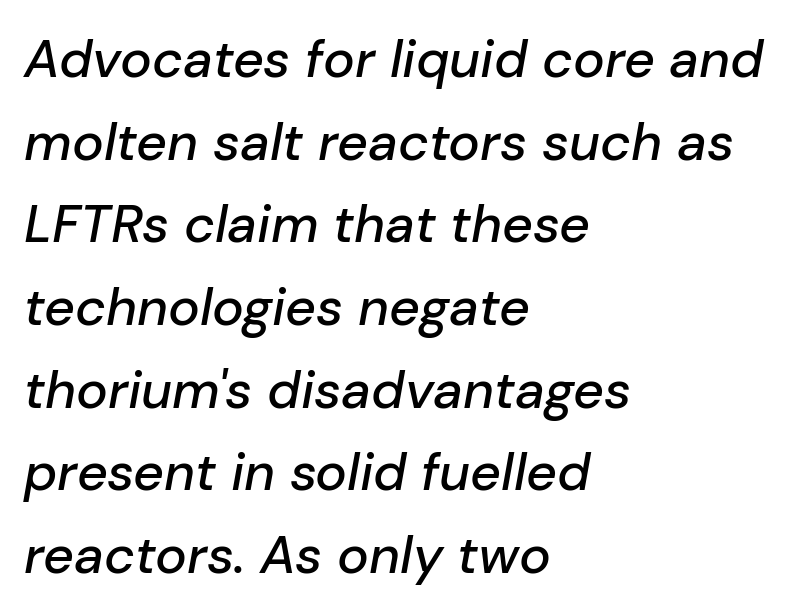
The image shows 53 px text type, italic (leaning right); set left-aligned, normal line spacing (1.56x), normal letter spacing, not underlined; low stroke contrast and a medium x-height.
